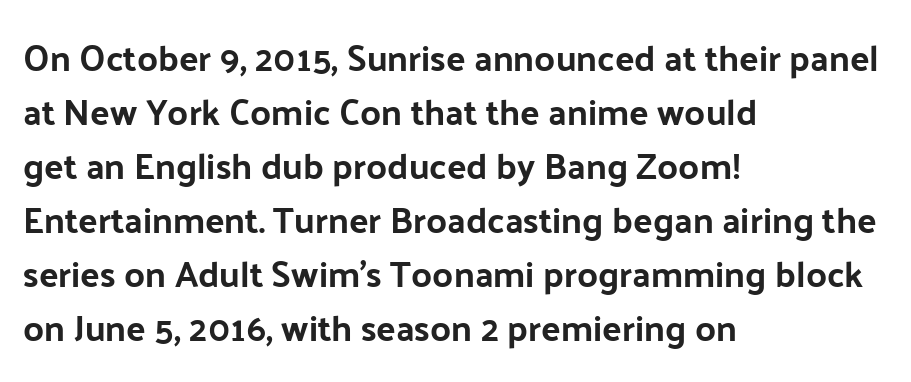
{"serif": "no", "italic": "no", "bold": "yes", "weight": "bold", "width": "normal", "stroke_contrast": "low", "x_height": "medium", "monospaced": "no", "underline": "no", "align": "left", "line_spacing": "normal", "line_spacing_ratio": 1.5, "letter_spacing": "normal", "letter_spacing_em": 0.0, "glyph_px": 36}
